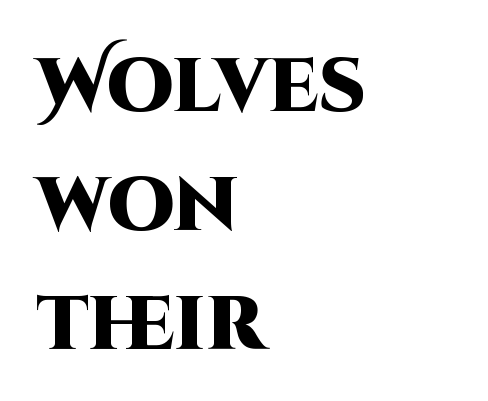
Q: Is the text bold? A: Yes.
Q: Is the text italic (slanted)? A: No, it is upright.
Q: Is the typeface a serif or a sans-serif typeface? A: Sans-serif.
Q: Is the text underlined? A: No.
Q: How is the paragraph aligned? A: Left-aligned.
Q: Is the spacing between letters normal or unusually wide? A: Normal.
Q: Is the spacing between lines tight, normal or loose? A: Normal.
Q: Width (condensed, normal, or wide)? A: Normal.
Q: Stroke contrast? A: High.
Q: x-height? A: Large.
Q: Monospaced? A: No.
